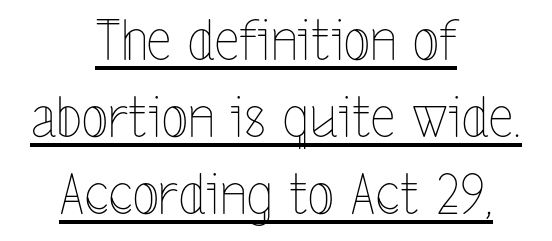
{"italic": "no", "bold": "no", "weight": "thin", "width": "condensed", "x_height": "medium", "monospaced": "no", "underline": "yes", "align": "center", "line_spacing": "normal", "line_spacing_ratio": 1.4, "letter_spacing": "normal", "letter_spacing_em": 0.0, "glyph_px": 55}
